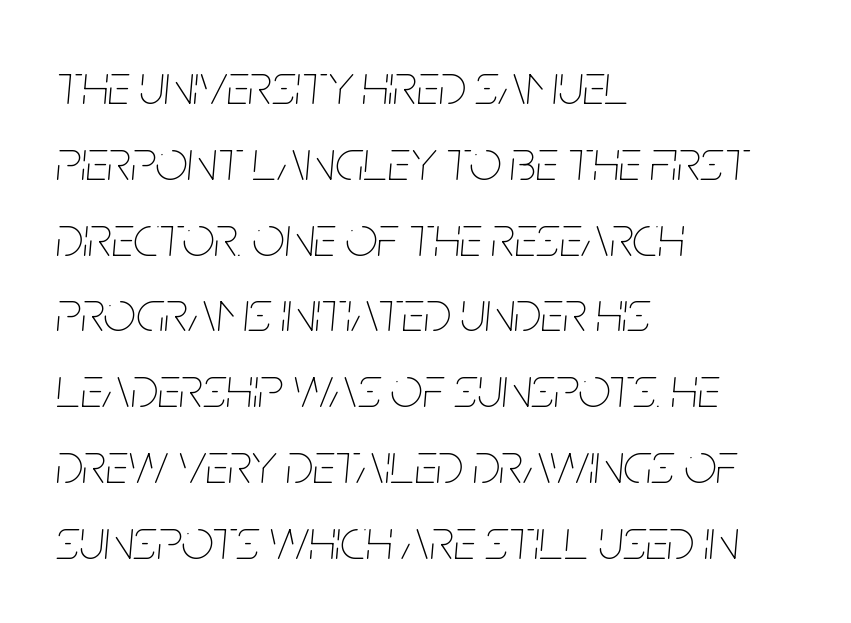
{"italic": "yes", "lean": "right", "slant_degrees": 5, "bold": "no", "weight": "thin", "width": "condensed", "stroke_contrast": "low", "x_height": "large", "monospaced": "no", "underline": "no", "align": "left", "line_spacing": "normal", "line_spacing_ratio": 1.33, "letter_spacing": "normal", "letter_spacing_em": 0.0, "glyph_px": 57}
